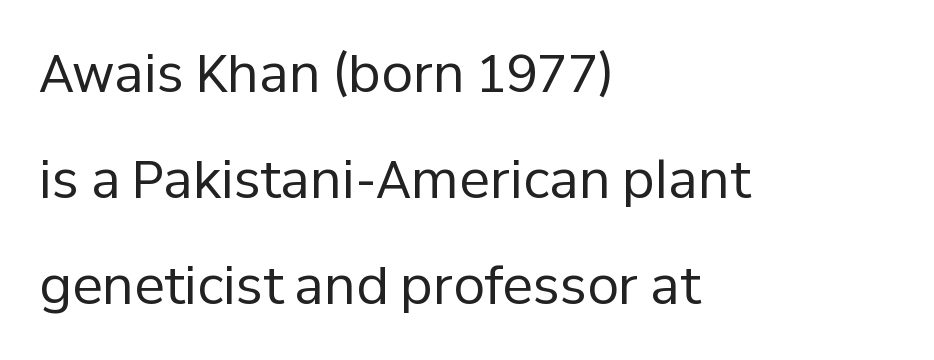
Widely set lines give the paragraph a tall, airy silhouette. Nothing sits at the stroke ends, so this counts as sans-serif. Alignment: flush left. Weight class: somewhere from thin through regular.
